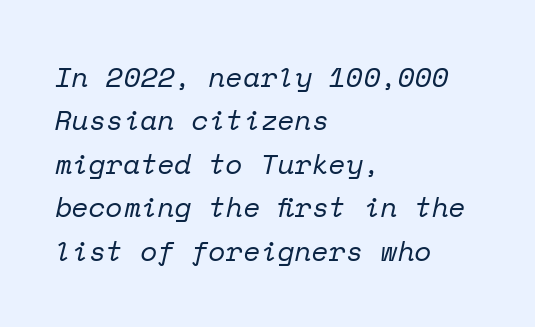
The image shows 28 px regular-weight serif type, italic (leaning right), monospaced; set left-aligned, normal line spacing (1.55x), normal letter spacing, not underlined; low stroke contrast and a medium x-height.
